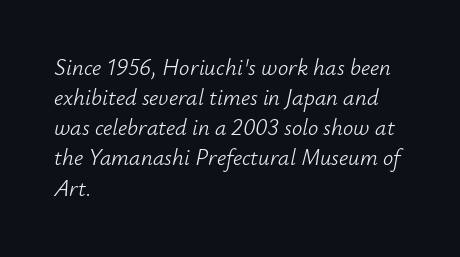
{"italic": "yes", "lean": "right", "slant_degrees": 12, "bold": "no", "underline": "no", "align": "left", "line_spacing": "normal", "line_spacing_ratio": 1.31, "letter_spacing": "normal", "letter_spacing_em": 0.0, "glyph_px": 23}
